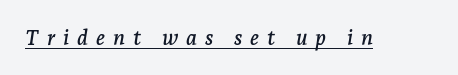
Like a heading marked for emphasis, these lines bear an underscore. Style check: oblique. In terms of letterspacing, this is a distinctly airy, spread setting.
